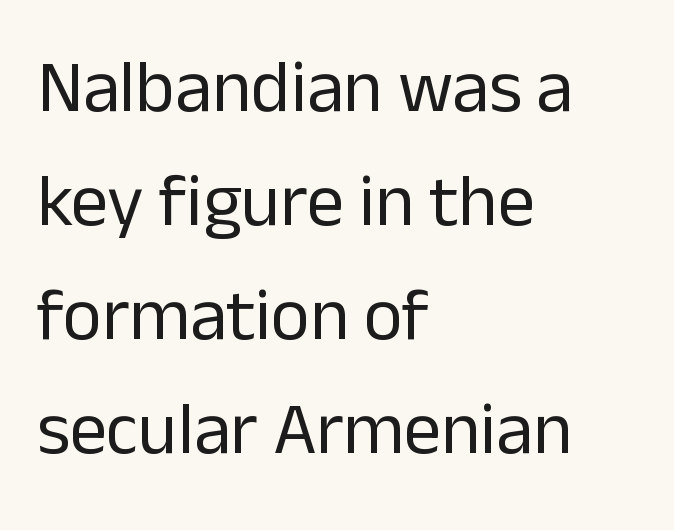
Posture: upright roman. These lines keep a tight, regular rhythm from letter to letter. Caption: face not bold, strokes unweighted. Glance below the letters and you will spot only blank space.
